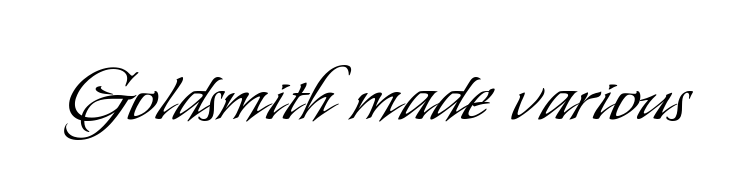
{"serif": "no", "bold": "no", "weight": "light", "width": "condensed", "stroke_contrast": "low", "x_height": "small", "monospaced": "no", "underline": "no", "letter_spacing": "normal", "letter_spacing_em": 0.0, "glyph_px": 74}
